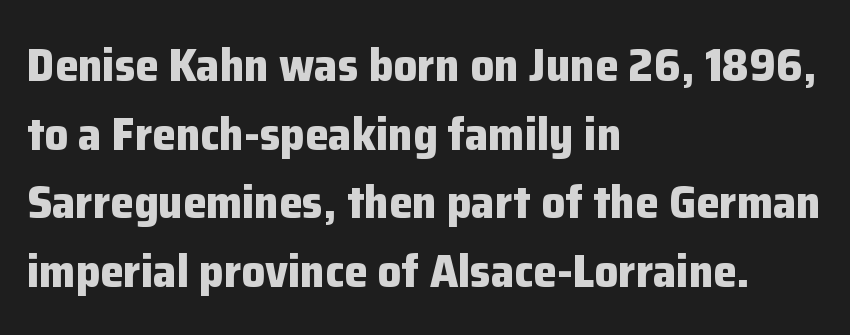
Q: Is the text bold? A: Yes.
Q: Is the text italic (slanted)? A: No, it is upright.
Q: Is the typeface a serif or a sans-serif typeface? A: Sans-serif.
Q: Is the text underlined? A: No.
Q: How is the paragraph aligned? A: Left-aligned.
Q: Is the spacing between letters normal or unusually wide? A: Normal.
Q: Is the spacing between lines tight, normal or loose? A: Normal.
Q: Width (condensed, normal, or wide)? A: Normal.
Q: Stroke contrast? A: Low.
Q: x-height? A: Medium.
Q: Monospaced? A: No.
